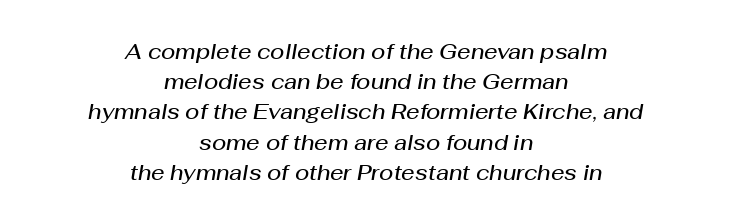
Q: Is the text bold? A: Semi-bold.
Q: Is the text italic (slanted)? A: Yes, it leans right by about 10 degrees.
Q: Is the text underlined? A: No.
Q: How is the paragraph aligned? A: Centered.
Q: Is the spacing between letters normal or unusually wide? A: Normal.
Q: Is the spacing between lines tight, normal or loose? A: Normal.
